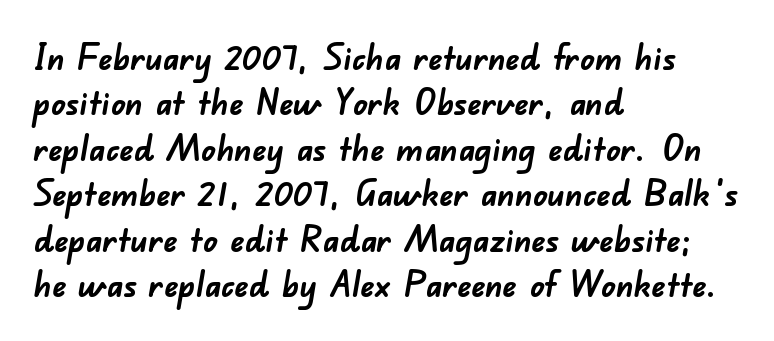
{"serif": "no", "bold": "yes", "weight": "semibold", "width": "normal", "stroke_contrast": "low", "x_height": "small", "monospaced": "no", "underline": "no", "align": "left", "line_spacing": "normal", "line_spacing_ratio": 1.3, "letter_spacing": "normal", "letter_spacing_em": 0.0, "glyph_px": 35}
